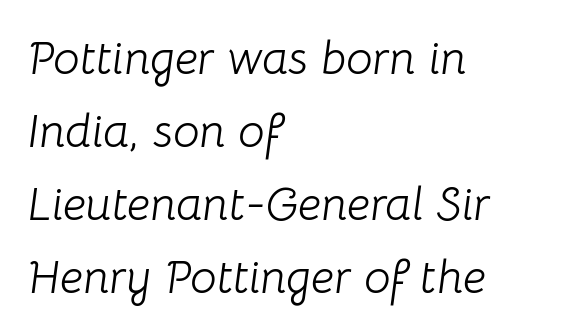
Q: Is the text bold? A: No.
Q: Is the text italic (slanted)? A: Yes, it leans right by about 8 degrees.
Q: Is the text underlined? A: No.
Q: How is the paragraph aligned? A: Left-aligned.
Q: Is the spacing between letters normal or unusually wide? A: Normal.
Q: Is the spacing between lines tight, normal or loose? A: Normal.
Q: Width (condensed, normal, or wide)? A: Normal.
Q: Stroke contrast? A: Low.
Q: x-height? A: Medium.
Q: Monospaced? A: No.
